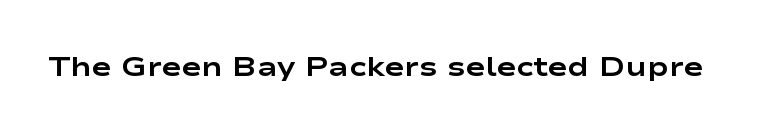
What stands out about the letter spacing? Nothing — it is the standard amount. No italicization has been applied; the sample stays upright. The gap between lines stays unmarked. Thick stems and heavy bowls — unmistakably bold.
